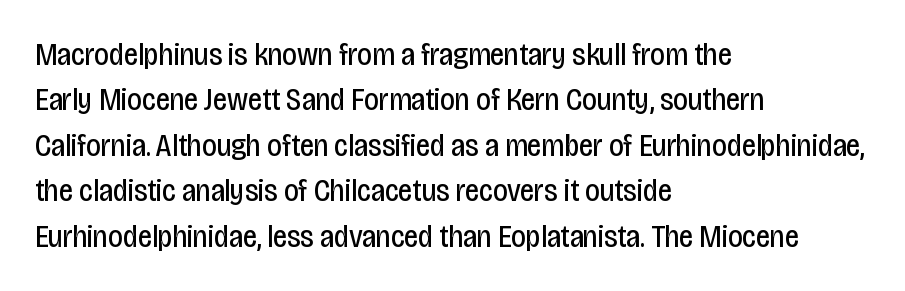
Q: Is the text bold? A: No.
Q: Is the text italic (slanted)? A: No, it is upright.
Q: Is the typeface a serif or a sans-serif typeface? A: Sans-serif.
Q: Is the text underlined? A: No.
Q: How is the paragraph aligned? A: Left-aligned.
Q: Is the spacing between letters normal or unusually wide? A: Normal.
Q: Is the spacing between lines tight, normal or loose? A: Normal.
Q: Width (condensed, normal, or wide)? A: Condensed.
Q: Stroke contrast? A: Low.
Q: x-height? A: Large.
Q: Monospaced? A: No.
